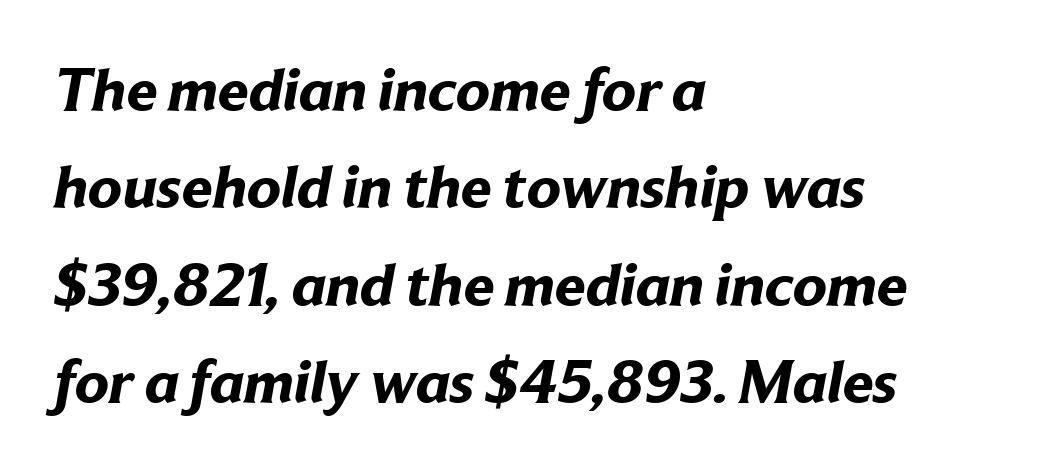
{"serif": "no", "bold": "yes", "weight": "bold", "width": "normal", "stroke_contrast": "low", "x_height": "medium", "monospaced": "no", "underline": "no", "align": "left", "line_spacing": "normal", "line_spacing_ratio": 1.57, "letter_spacing": "normal", "letter_spacing_em": 0.0, "glyph_px": 62}
